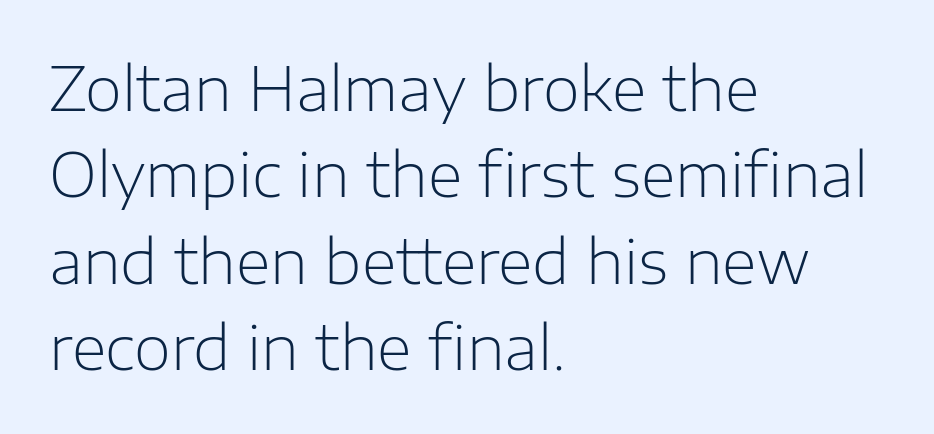
Quick note: interline space is typical. Ascenders rise straight up at ninety degrees. Every row of glyphs begins at an identical x-position on the left. This reads as an unemphasized weight, regular at the heaviest. Descender tails drop into unmarked territory.
